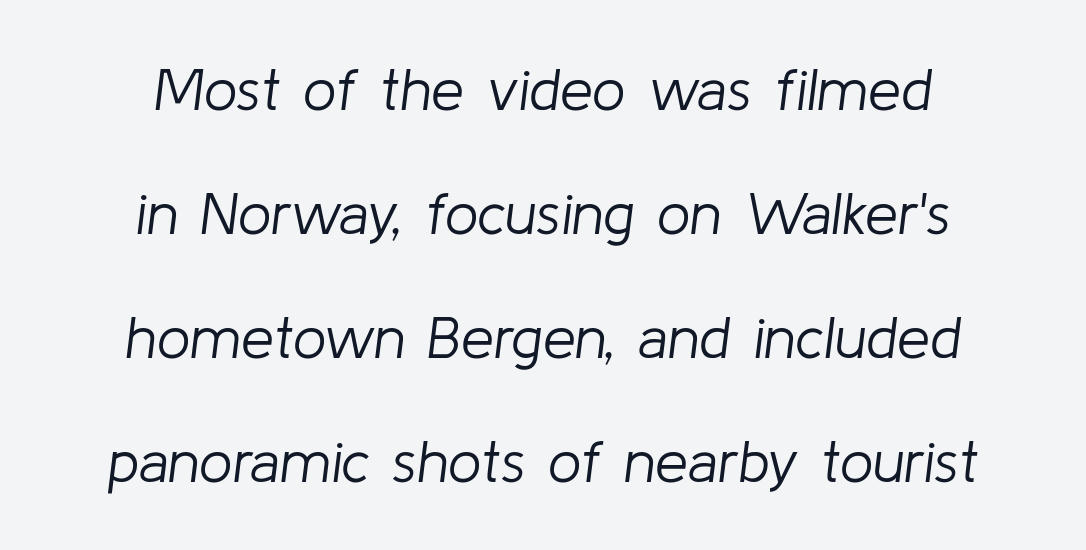
Unmarked baselines from the first word to the last. Italic: yes, the glyphs are oblique. Heft: none added — not bold. The letters advance in unequal steps, a hallmark of proportional type. How are the letters spaced? Ordinarily, with no added tracking.
